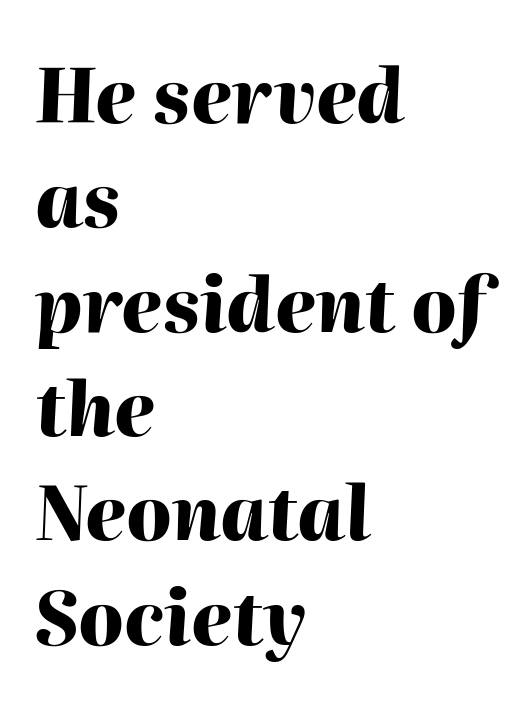
{"italic": "yes", "lean": "right", "slant_degrees": 2, "bold": "yes", "weight": "heavy", "width": "normal", "stroke_contrast": "high", "x_height": "medium", "monospaced": "no", "underline": "no", "align": "left", "line_spacing": "normal", "line_spacing_ratio": 1.41, "letter_spacing": "normal", "letter_spacing_em": 0.0, "glyph_px": 74}
